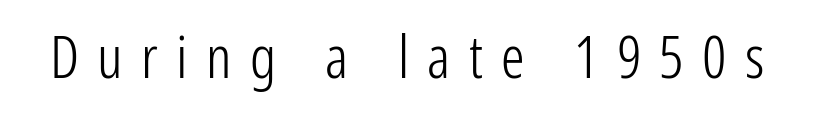
{"serif": "no", "italic": "no", "bold": "no", "weight": "light", "width": "condensed", "stroke_contrast": "low", "x_height": "medium", "monospaced": "no", "underline": "no", "letter_spacing": "wide", "letter_spacing_em": 0.31, "glyph_px": 59}
